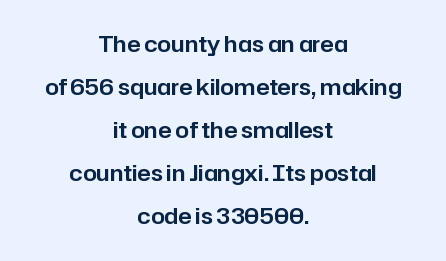
The image shows 22 px text type, upright; set centered, loose line spacing (1.96x), normal letter spacing, not underlined.
